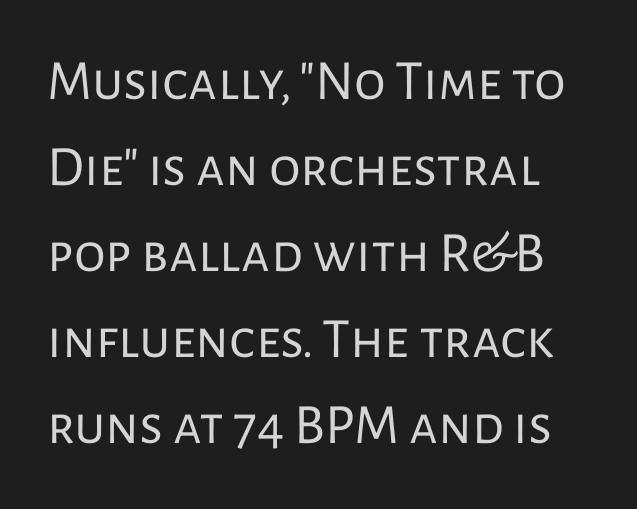
Vertical spacing — default. Grotesque or geometric, the face here clearly has no serifs. Every stem runs plumb, perpendicular to the baseline. These lines keep a tight, regular rhythm from letter to letter. The foot of each line stays bare and open. Letters have the restrained weight of plain body copy at most.
